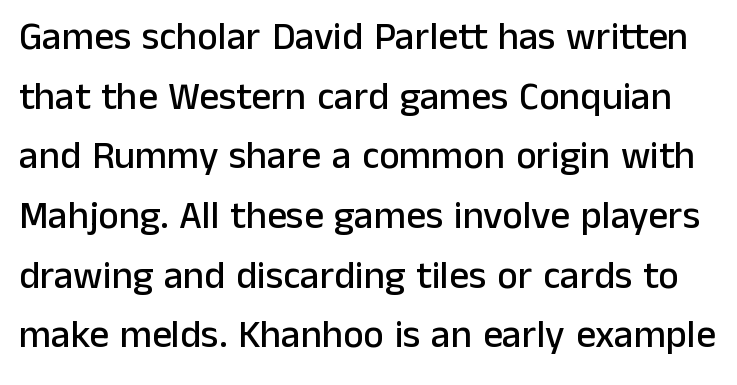
{"serif": "no", "italic": "no", "width": "normal", "stroke_contrast": "low", "x_height": "medium", "monospaced": "no", "underline": "no", "line_spacing": "normal", "line_spacing_ratio": 1.53, "letter_spacing": "normal", "letter_spacing_em": 0.0, "glyph_px": 39}
